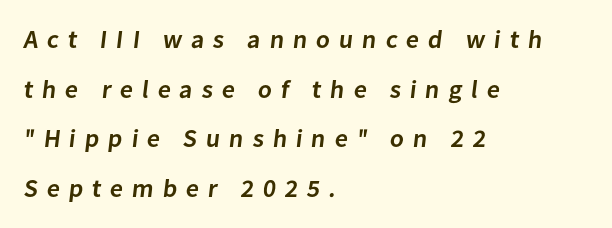
{"bold": "semi", "underline": "no", "align": "left", "line_spacing": "loose", "line_spacing_ratio": 1.99, "letter_spacing": "wide", "letter_spacing_em": 0.35, "glyph_px": 25}
